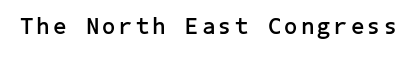
The image shows 23 px bold type, upright; set not underlined.
